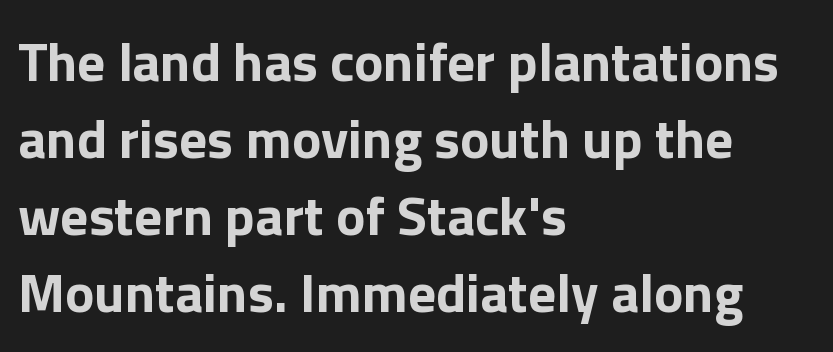
{"serif": "no", "italic": "no", "bold": "yes", "weight": "bold", "width": "normal", "x_height": "medium", "monospaced": "no", "underline": "no", "align": "left", "line_spacing": "normal", "line_spacing_ratio": 1.4, "letter_spacing": "normal", "letter_spacing_em": 0.0, "glyph_px": 55}
